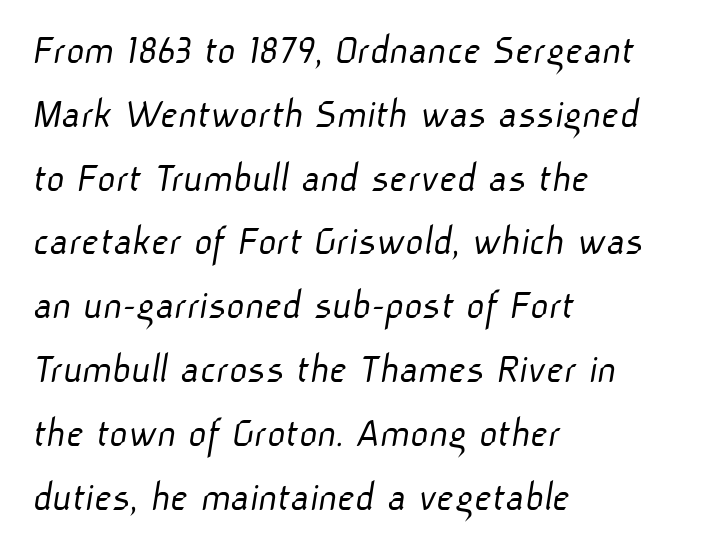
The image shows 44 px light sans-serif type; set left-aligned, normal line spacing (1.45x), normal letter spacing, not underlined; low stroke contrast and a medium x-height.
